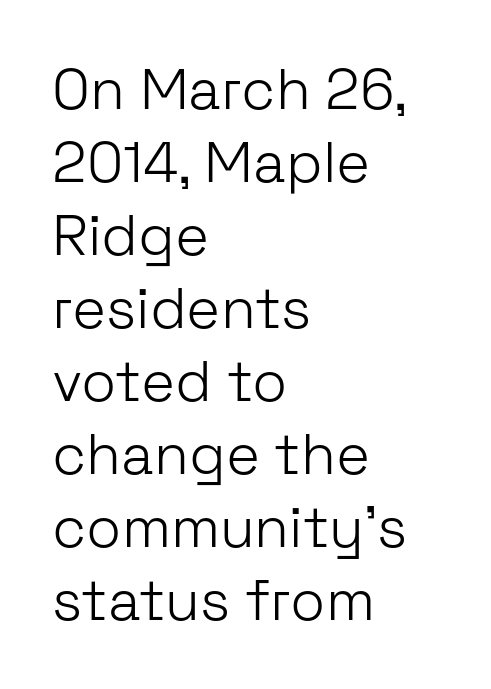
{"serif": "no", "italic": "no", "bold": "no", "weight": "light", "width": "normal", "stroke_contrast": "low", "x_height": "medium", "monospaced": "no", "underline": "no", "align": "left", "line_spacing": "normal", "line_spacing_ratio": 1.28, "letter_spacing": "normal", "letter_spacing_em": 0.0, "glyph_px": 57}
